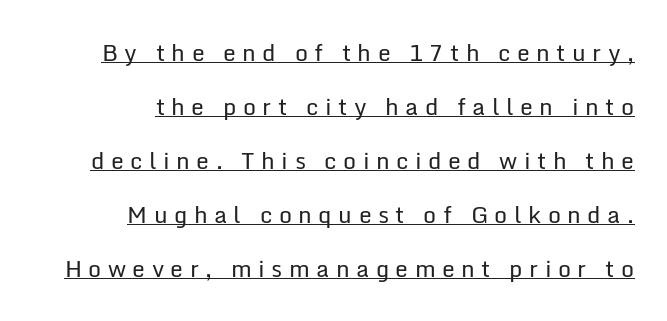
The image shows 23 px text type, upright; set right-aligned, loose line spacing (2.35x), unusually wide letter spacing (+0.28 em), underlined.
